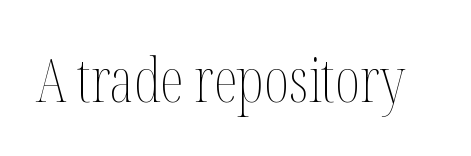
Q: Is the text bold? A: No.
Q: Is the text italic (slanted)? A: No, it is upright.
Q: Is the text underlined? A: No.
Q: Is the spacing between letters normal or unusually wide? A: Normal.
Q: Width (condensed, normal, or wide)? A: Condensed.
Q: Stroke contrast? A: Medium.
Q: x-height? A: Medium.
Q: Monospaced? A: No.
